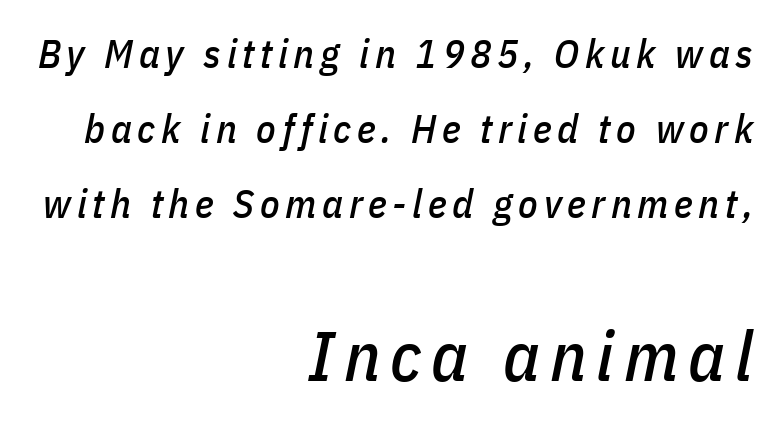
No word sits above an underline. Which chunk is bigger? The second one — the bottom block dwarfs the top. Do the characters align in a grid? No, the font is proportional. The axis of the letterforms is tilted away from vertical. Reading down the block, your eye finds every line finishing at a fixed right position.
